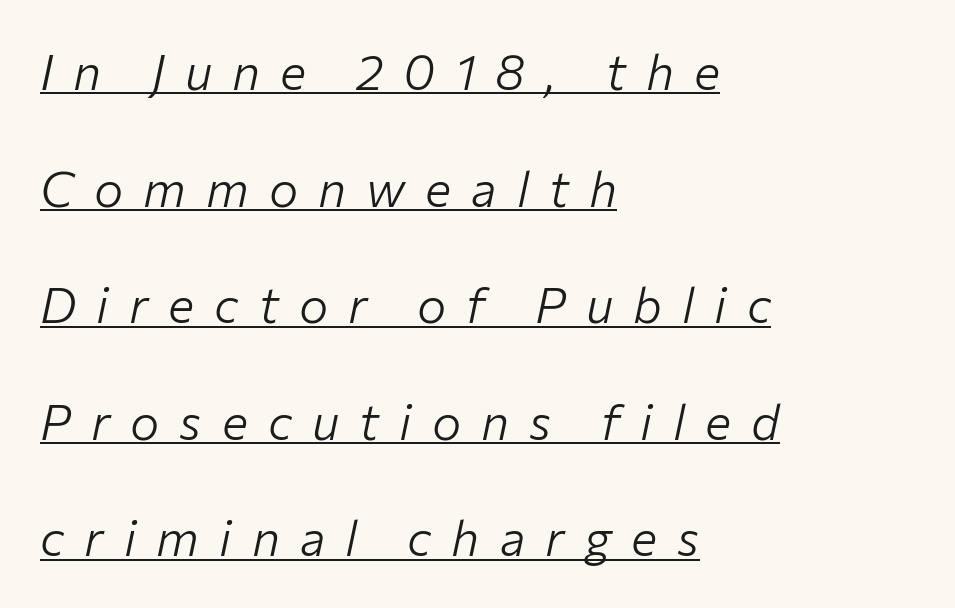
Q: Is the text bold? A: No.
Q: Is the text italic (slanted)? A: Yes, it leans right by about 12 degrees.
Q: Is the text underlined? A: Yes.
Q: How is the paragraph aligned? A: Left-aligned.
Q: Is the spacing between letters normal or unusually wide? A: Unusually wide.
Q: Is the spacing between lines tight, normal or loose? A: Loose.
Q: Width (condensed, normal, or wide)? A: Normal.
Q: Stroke contrast? A: Low.
Q: x-height? A: Medium.
Q: Monospaced? A: No.
